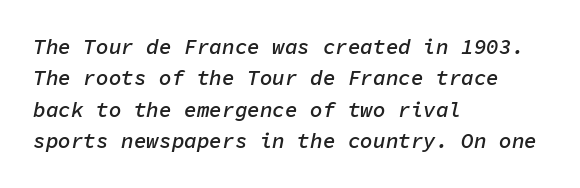
Q: Is the text bold? A: Semi-bold.
Q: Is the text italic (slanted)? A: Yes, it leans right by about 11 degrees.
Q: Is the text underlined? A: No.
Q: How is the paragraph aligned? A: Left-aligned.
Q: Is the spacing between letters normal or unusually wide? A: Normal.
Q: Is the spacing between lines tight, normal or loose? A: Normal.
